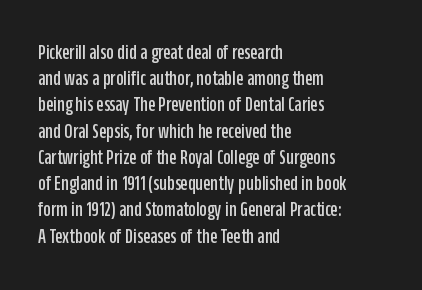
The image shows 21 px text type, upright; set left-aligned, normal line spacing (1.25x), normal letter spacing, not underlined.
